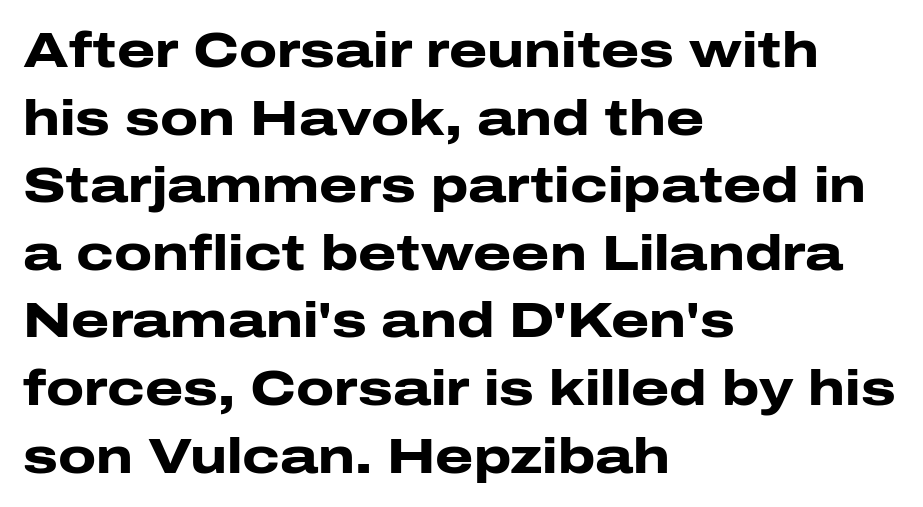
The image shows 49 px heavy, wide sans-serif type, upright; set left-aligned, normal line spacing (1.38x), normal letter spacing, not underlined; low stroke contrast and a medium x-height.
